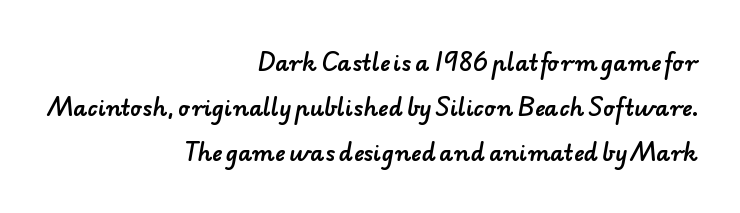
The image shows 22 px text type; set right-aligned, loose line spacing (2.04x), normal letter spacing, not underlined.
